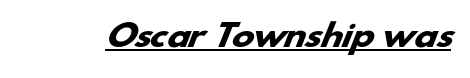
The tracking reads as untouched default to a designer's eye. These words are printed bold, with thick strokes throughout. The letters advance in unequal steps, a hallmark of proportional type. The designer went with a sans here, leaving each stem footless. Check the space under the baseline: a stroke is drawn there.
